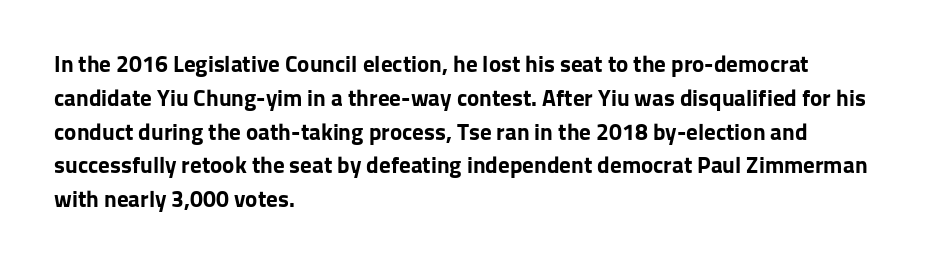
The image shows 23 px bold type, upright; set left-aligned, normal line spacing (1.47x), normal letter spacing, not underlined.
